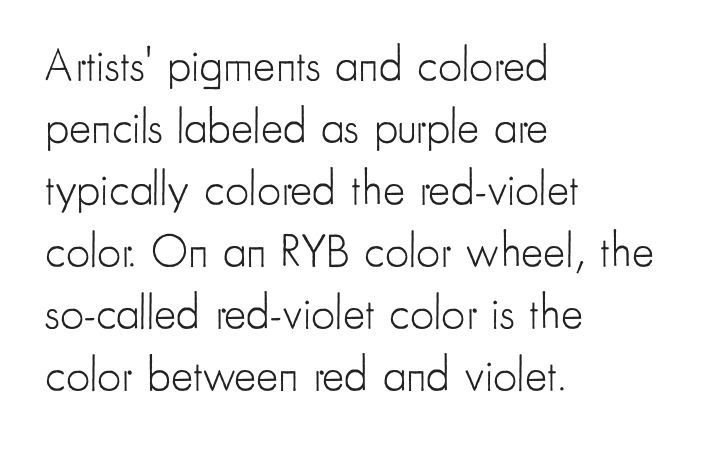
The image shows 47 px light, condensed sans-serif type, upright; set left-aligned, normal line spacing (1.32x), normal letter spacing, not underlined; low stroke contrast and a small x-height.
